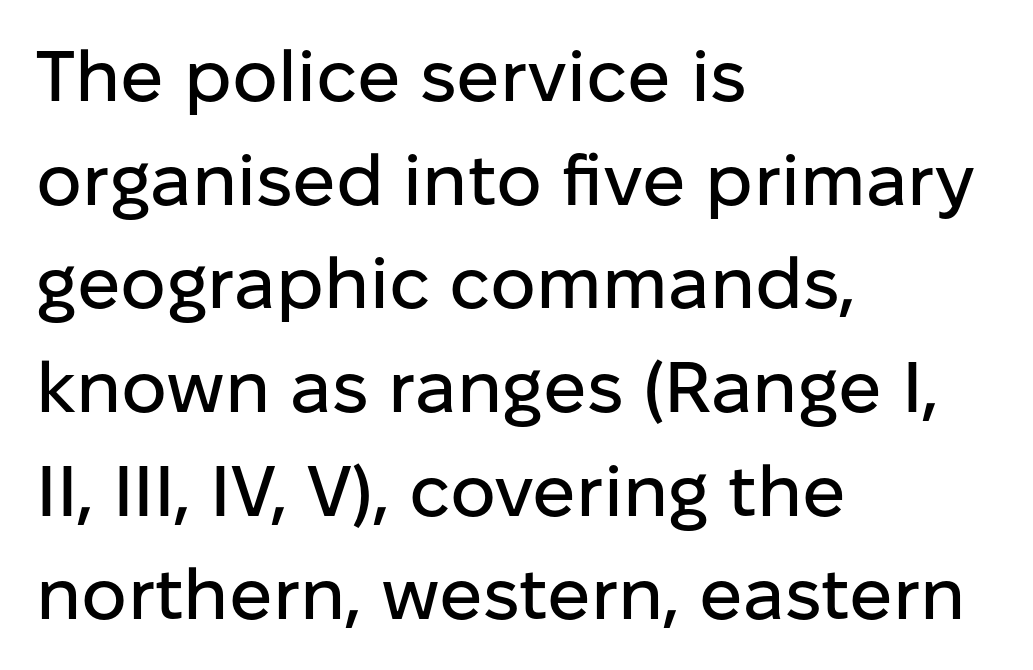
The image shows 72 px sans-serif type, upright; set left-aligned, normal line spacing (1.44x), normal letter spacing, not underlined; low stroke contrast and a medium x-height.
